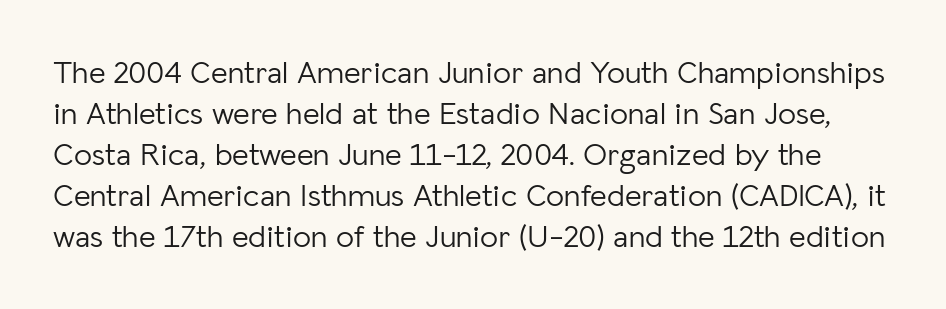
The image shows 32 px light sans-serif type, upright; set normal line spacing (1.28x), normal letter spacing, not underlined; low stroke contrast and a medium x-height.
